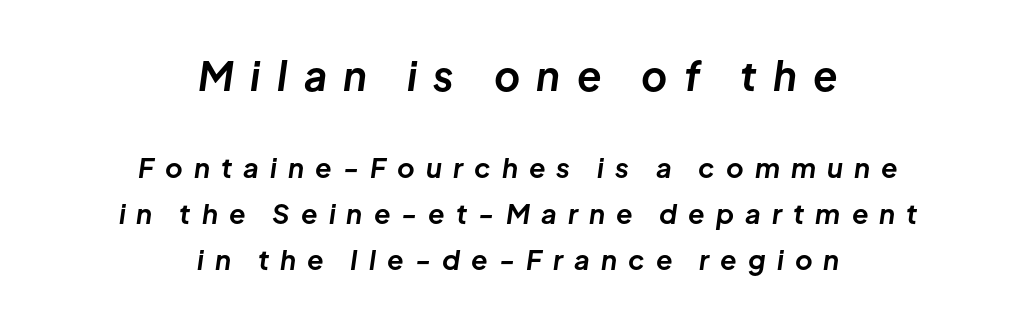
{"italic": "yes", "lean": "right", "slant_degrees": 8, "bold": "yes", "weight": "bold", "width": "normal", "stroke_contrast": "low", "x_height": "medium", "monospaced": "no", "underline": "no", "align": "center", "line_spacing": "normal", "line_spacing_ratio": 1.7, "letter_spacing": "wide", "letter_spacing_em": 0.41, "larger_block": "first", "size_ratio": 1.48, "glyph_px": 40}
